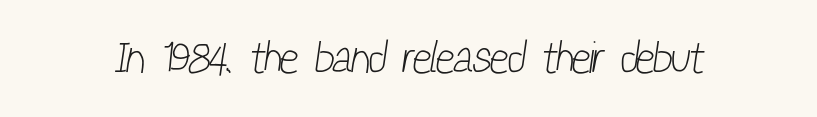
Nothing heavy about these letters — not bold at all. Nothing sits at the stroke ends, so this counts as sans-serif. A typesetter would call this proportional, since set widths differ per character. Tracking here is standard; glyphs follow each other at the usual distance. Has an underline been added? It has not.
